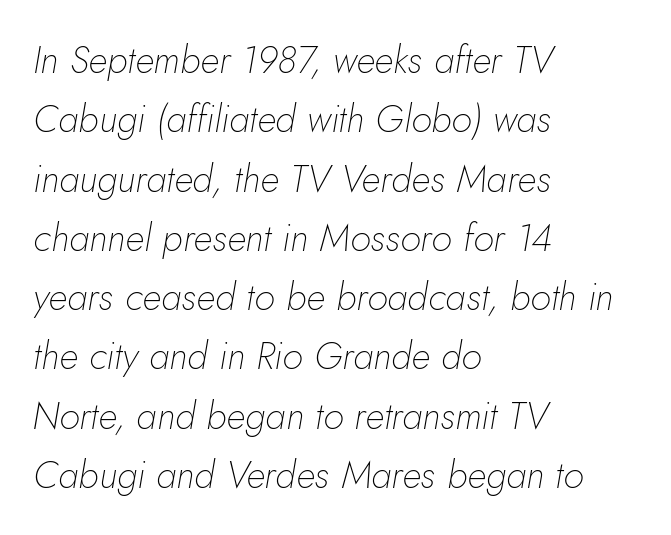
Q: Is the text bold? A: No.
Q: Is the text italic (slanted)? A: Yes, it leans right by about 10 degrees.
Q: Is the text underlined? A: No.
Q: How is the paragraph aligned? A: Left-aligned.
Q: Is the spacing between letters normal or unusually wide? A: Normal.
Q: Is the spacing between lines tight, normal or loose? A: Normal.
Q: Width (condensed, normal, or wide)? A: Normal.
Q: Stroke contrast? A: Low.
Q: x-height? A: Small.
Q: Monospaced? A: No.
